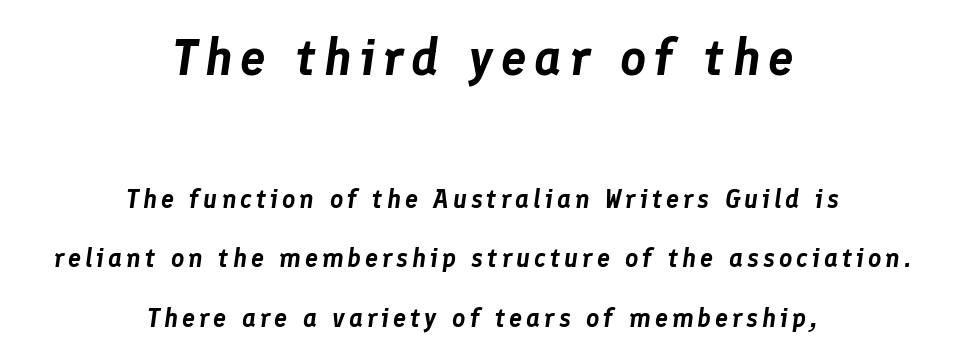
{"italic": "yes", "lean": "right", "slant_degrees": 8, "width": "normal", "stroke_contrast": "low", "x_height": "medium", "monospaced": "no", "underline": "no", "align": "center", "line_spacing": "loose", "line_spacing_ratio": 2.28, "larger_block": "first", "size_ratio": 1.96, "glyph_px": 51}
